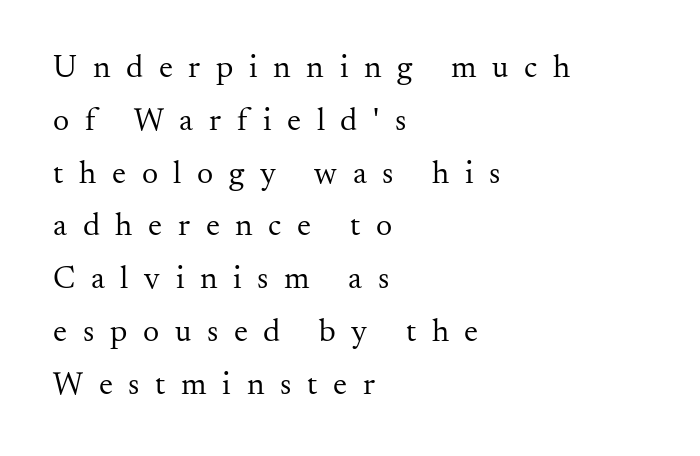
The image shows 32 px regular-weight serif type, upright; set left-aligned, normal line spacing (1.65x), unusually wide letter spacing (+0.49 em), not underlined; medium stroke contrast and a small x-height.
